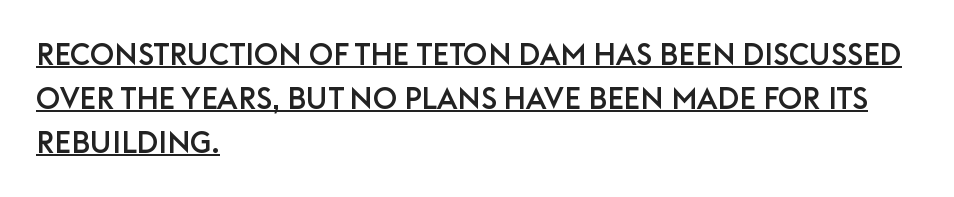
This is roman type, the default non-slanted kind. Do the characters align in a grid? No, the font is proportional. Characters follow at the spacing the type designer built in. Unlike a traditional serif, this face leaves its strokes unadorned.
